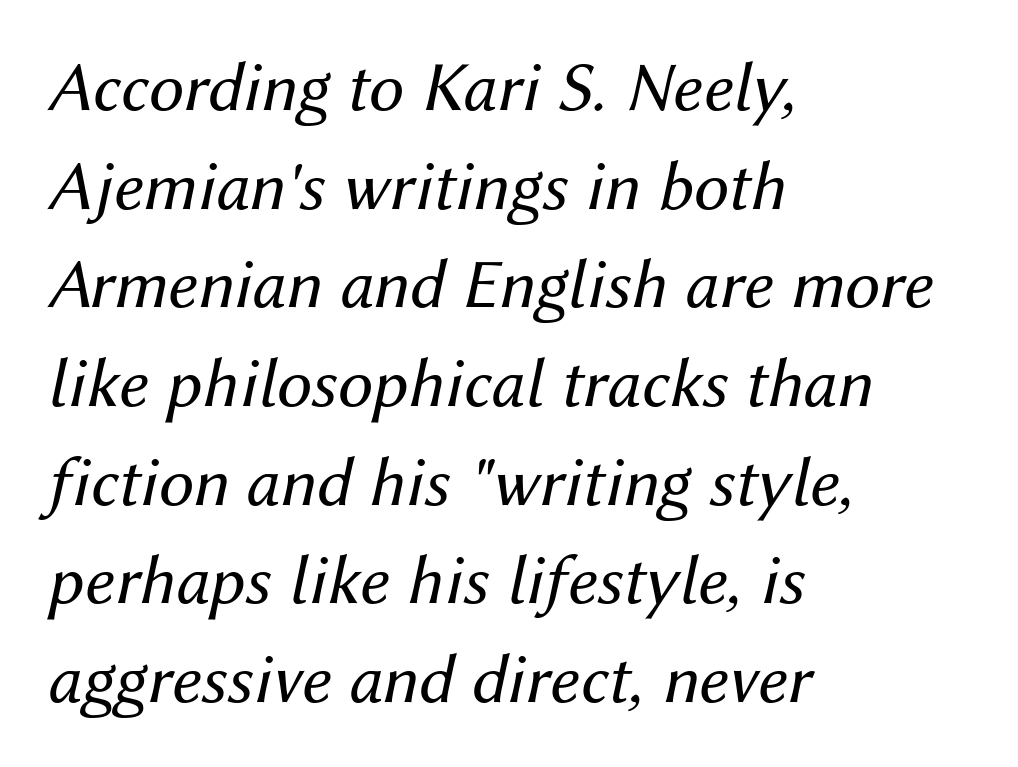
Q: Is the text bold? A: No.
Q: Is the text italic (slanted)? A: Yes, it leans right by about 12 degrees.
Q: Is the text underlined? A: No.
Q: How is the paragraph aligned? A: Left-aligned.
Q: Is the spacing between letters normal or unusually wide? A: Normal.
Q: Is the spacing between lines tight, normal or loose? A: Normal.
Q: Width (condensed, normal, or wide)? A: Normal.
Q: Stroke contrast? A: Medium.
Q: x-height? A: Medium.
Q: Monospaced? A: No.
